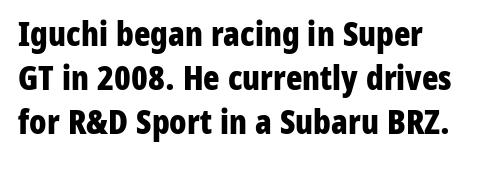
Does the type have serifs? No, each stem ends abruptly. Character widths vary here, with narrow letters taking less room than wide ones. Each glyph is drawn with heavy, bold strokes. In terms of posture, this sample is upright. The string is rendered with underlining switched off. Words appear dense and cohesive because spacing is normal.
